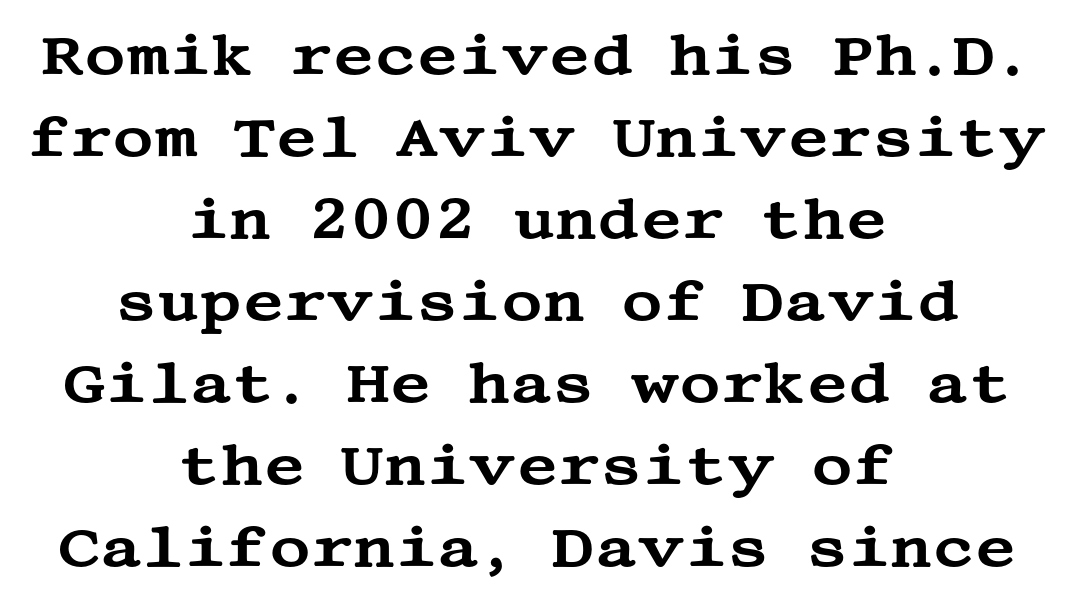
{"serif": "yes", "italic": "no", "width": "wide", "stroke_contrast": "medium", "x_height": "large", "underline": "no", "align": "center", "line_spacing": "normal", "line_spacing_ratio": 1.44, "letter_spacing": "normal", "letter_spacing_em": 0.0, "glyph_px": 57}
